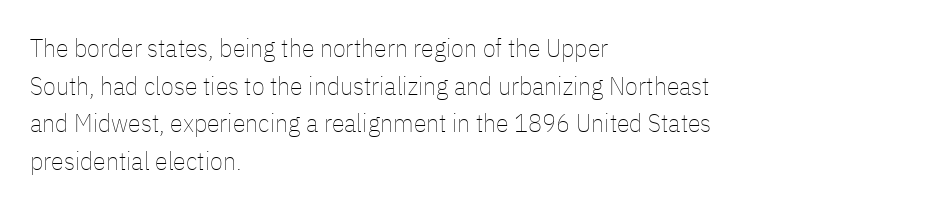
The image shows 26 px text type, upright; set left-aligned, normal line spacing (1.45x), normal letter spacing, not underlined.
